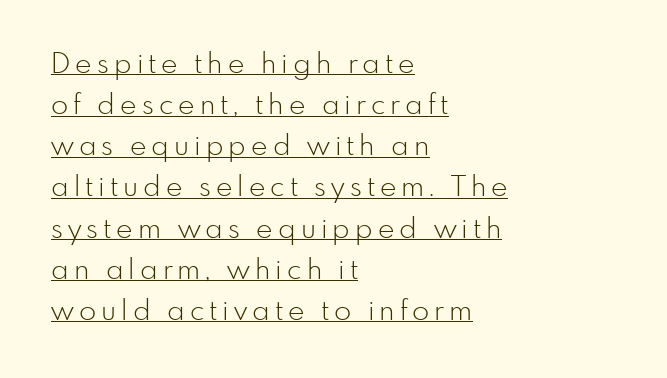
Style check: upright. Typeset ragged right — the left edge is the straight one. Think of a printed novel: that variable character pitch is what you see here. To sum up the face: it is a sans, with no serifs.
